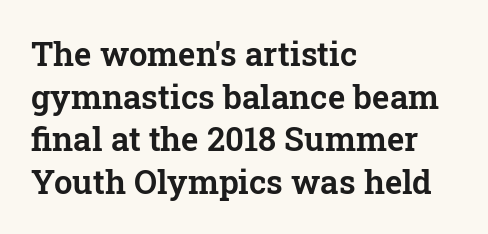
{"serif": "yes", "italic": "no", "width": "normal", "stroke_contrast": "low", "x_height": "medium", "monospaced": "no", "underline": "no", "align": "left", "line_spacing": "normal", "line_spacing_ratio": 1.29, "letter_spacing": "normal", "letter_spacing_em": 0.0, "glyph_px": 33}
